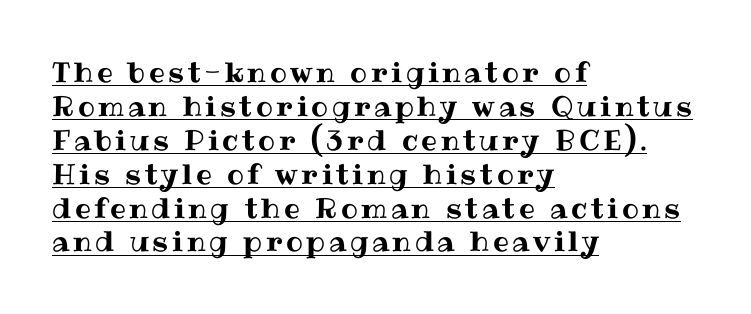
The image shows 28 px text type, upright; set left-aligned, line spacing 1.21x, underlined; medium stroke contrast and a medium x-height.
